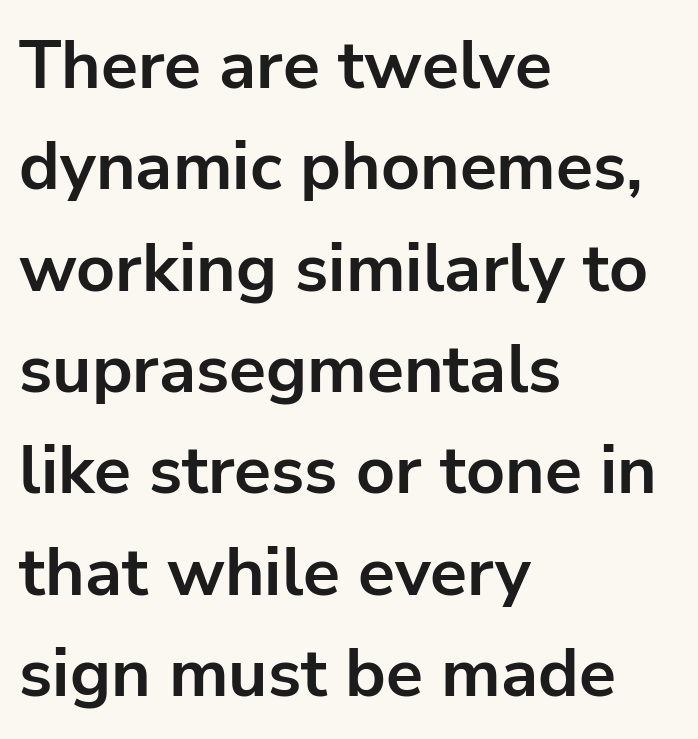
The rows are spaced the way most documents space them. Weight: bold. Letterform terminals end flat and unadorned throughout the passage. Letter spacing: default. The typesetter chose a ragged-right arrangement here.
